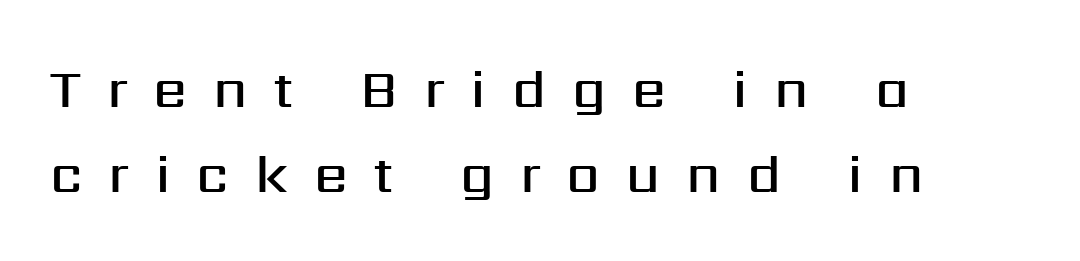
The image shows 54 px semibold sans-serif type, upright; set left-aligned, normal line spacing (1.57x), unusually wide letter spacing (+0.48 em), not underlined; medium stroke contrast and a medium x-height.
